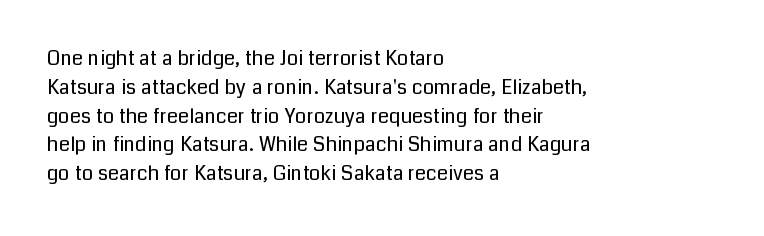
The image shows 20 px text type, upright; set left-aligned, normal line spacing (1.44x), normal letter spacing, not underlined.
